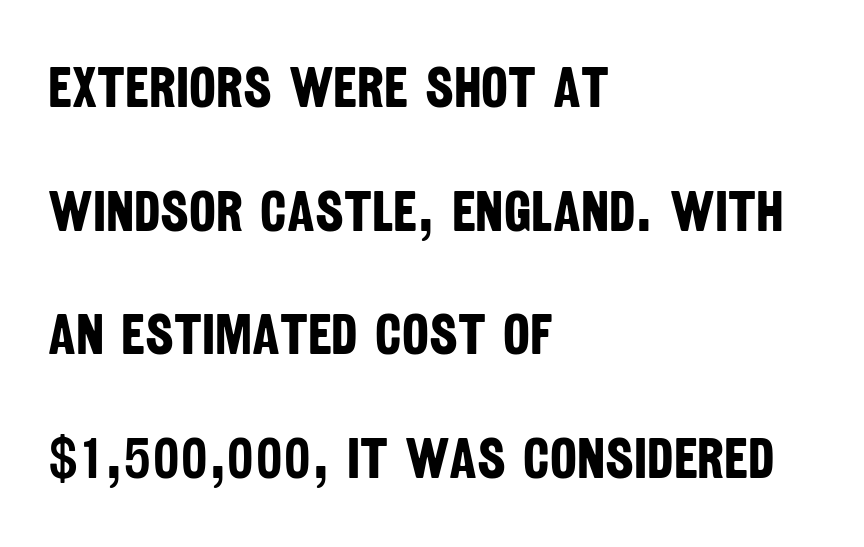
The strip under each line holds only bare page. The passage shown is typeset with a sans-serif family. This sample trades compactness for vertical openness between lines. Spacing verdict: proportional, widths tailored to each character. The rendering keeps characters at their native spacing. Look at the stroke-to-counter ratio: heavy, a bold.
